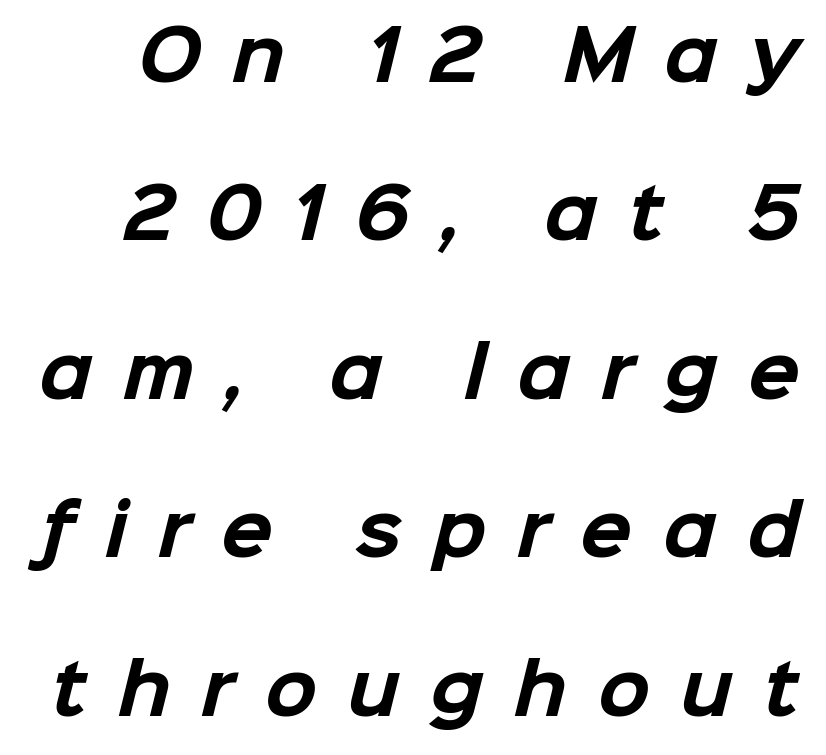
On the weight axis this lands at bold, roughly 700. The rendering uses natural spacing where letterforms have individual widths. The space between consecutive lines is lavish. Someone cranked the tracking dial way up on this one. These lines are composed in type without serifs. Has an underline been added? It has not.
